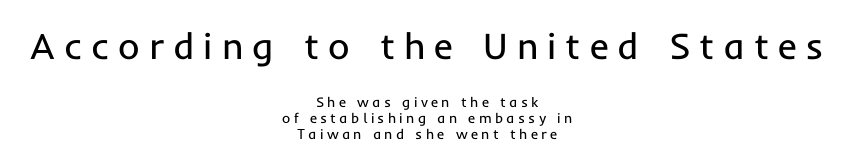
Ordinary non-slanted type is in use. Unbolded letterforms with no extra heft. Examine the stroke ends and you'll find no serifs. The passage shown is typed in a proportional face where columns would drift. Reading top to bottom, the characters get smaller at the block break. Each line is balanced around a shared central axis.
